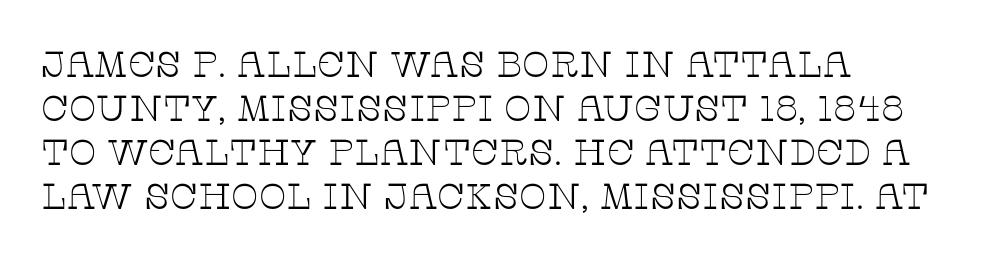
The designer went with a serif here, giving each stem small feet. Is the stroke heavy? The answer is a plain regular-or-lighter. A bare baseline throughout the passage. The font's upright variant was chosen for this text. Alignment: flush left. Varying glyph widths throughout — classic text-font behaviour.
